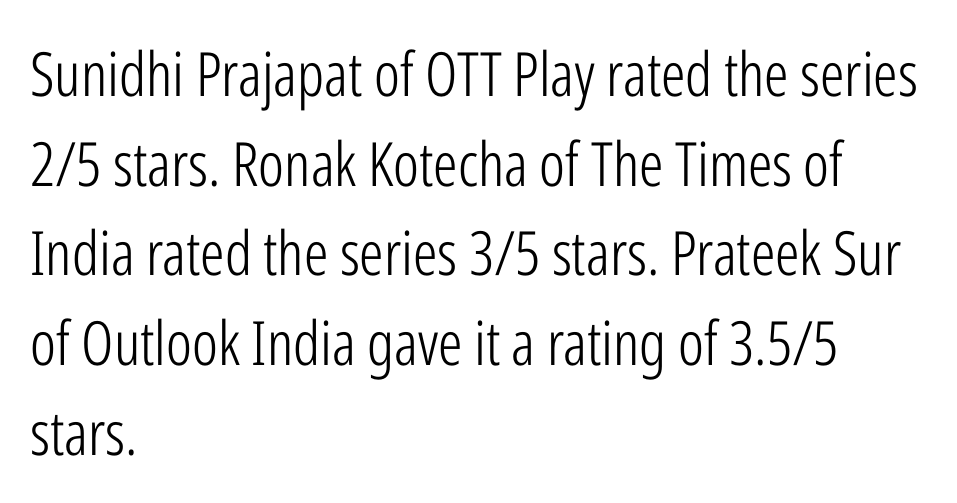
Q: Is the text bold? A: No.
Q: Is the text italic (slanted)? A: No, it is upright.
Q: Is the typeface a serif or a sans-serif typeface? A: Sans-serif.
Q: Is the text underlined? A: No.
Q: How is the paragraph aligned? A: Left-aligned.
Q: Is the spacing between letters normal or unusually wide? A: Normal.
Q: Is the spacing between lines tight, normal or loose? A: Normal.
Q: Width (condensed, normal, or wide)? A: Condensed.
Q: Stroke contrast? A: Low.
Q: x-height? A: Medium.
Q: Monospaced? A: No.
